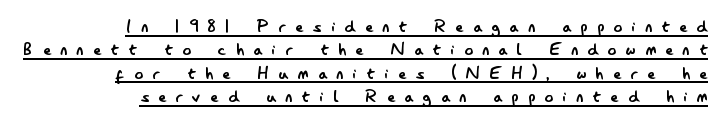
{"italic": "no", "bold": "no", "underline": "yes", "align": "right", "line_spacing": "tight", "line_spacing_ratio": 1.11, "letter_spacing": "wide", "letter_spacing_em": 0.46, "glyph_px": 21}
